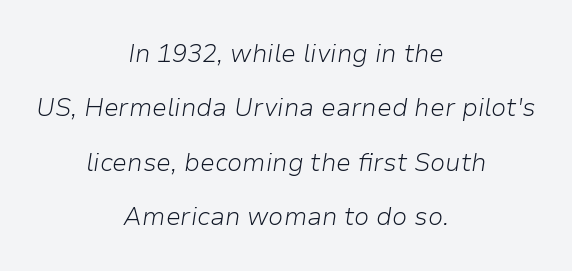
Q: Is the text bold? A: No.
Q: Is the text italic (slanted)? A: Yes, it leans right by about 9 degrees.
Q: Is the text underlined? A: No.
Q: How is the paragraph aligned? A: Centered.
Q: Is the spacing between letters normal or unusually wide? A: Normal.
Q: Is the spacing between lines tight, normal or loose? A: Loose.
